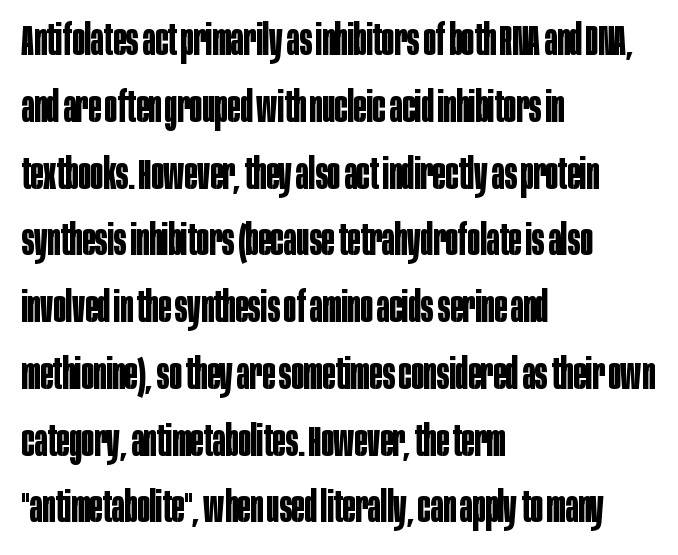
{"serif": "no", "italic": "no", "bold": "yes", "weight": "bold", "width": "condensed", "stroke_contrast": "low", "x_height": "large", "monospaced": "no", "underline": "no", "align": "left", "line_spacing": "normal", "line_spacing_ratio": 1.59, "letter_spacing": "normal", "letter_spacing_em": 0.0, "glyph_px": 42}
